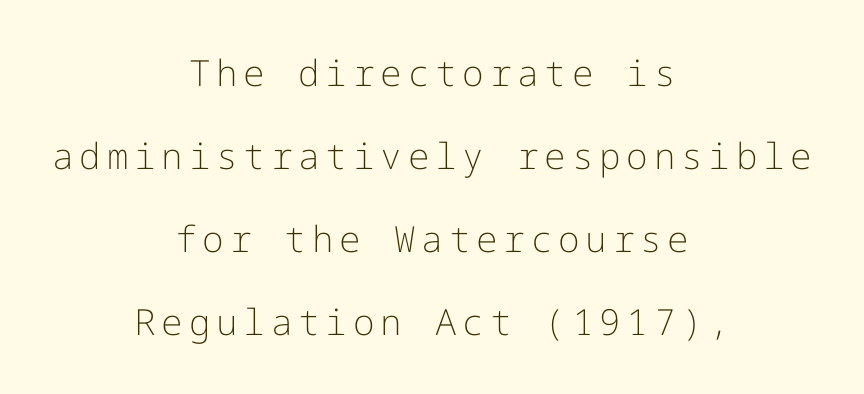
Q: Is the text bold? A: No.
Q: Is the text italic (slanted)? A: No, it is upright.
Q: Is the typeface a serif or a sans-serif typeface? A: Sans-serif.
Q: Is the text underlined? A: No.
Q: How is the paragraph aligned? A: Centered.
Q: Is the spacing between lines tight, normal or loose? A: Loose.
Q: Width (condensed, normal, or wide)? A: Normal.
Q: Stroke contrast? A: Low.
Q: x-height? A: Medium.
